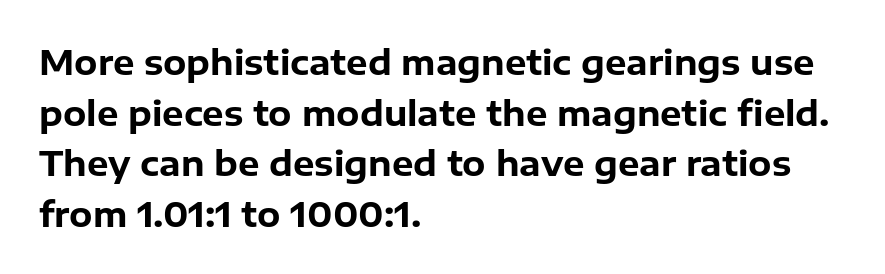
{"serif": "no", "italic": "no", "bold": "yes", "weight": "bold", "width": "normal", "stroke_contrast": "low", "x_height": "medium", "monospaced": "no", "underline": "no", "align": "left", "line_spacing": "normal", "line_spacing_ratio": 1.49, "letter_spacing": "normal", "letter_spacing_em": 0.0, "glyph_px": 34}
